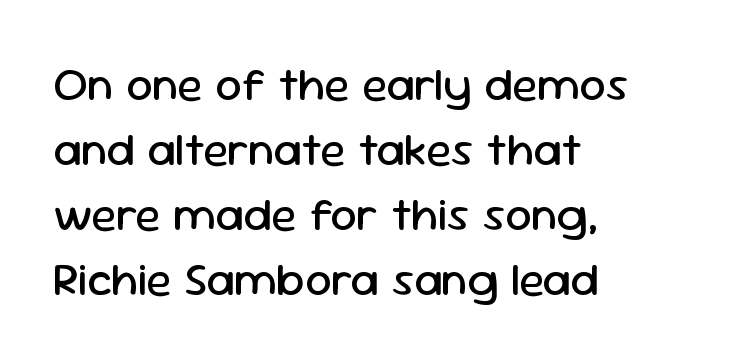
Letterform terminals end flat and unadorned throughout the passage. You could call the tracking neutral — neither tight nor loose. Words float on clear page, feet unadorned. The lines in this sample share a left origin and differ only in where they stop. Unbolded letterforms with no extra heft.
